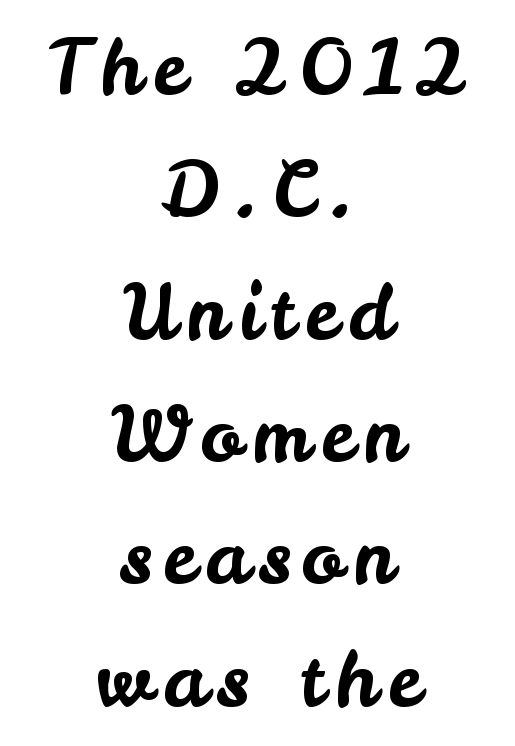
The zone under the glyphs is completely vacant. Compared with a flush-left layout, this one balances lines on the center instead. Each letter's strokes conclude bluntly, with no projecting serifs. Summary of vertical rhythm: regular, with standard interline spacing. Looks like regular typesetting: each glyph gets only the width it needs.
